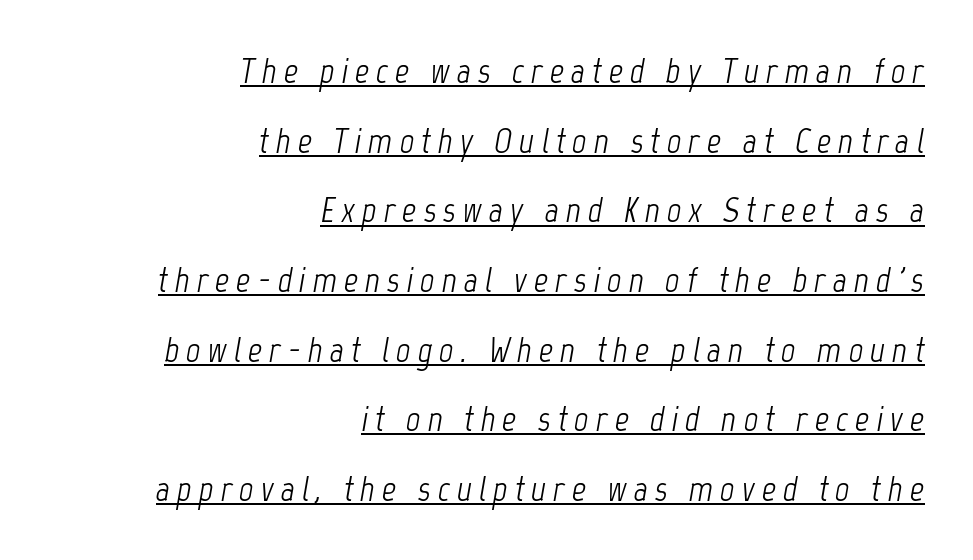
The letters advance in unequal steps, a hallmark of proportional type. Successive baselines arrive slowly, with a big drop between each. Where is the straight margin? On the right. The weight tops out at a normal text grade. Between one letter and the next there's a generous, obvious gap. This rendering features underlined lettering.
